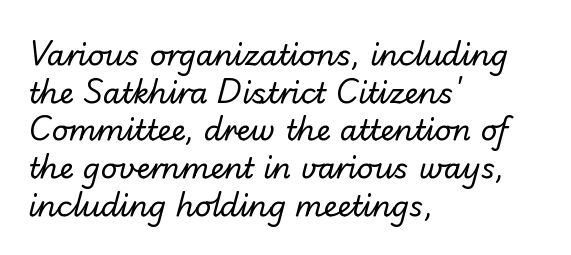
The image shows 29 px regular-weight sans-serif type; set left-aligned, normal line spacing (1.3x), normal letter spacing, not underlined; low stroke contrast and a small x-height.
